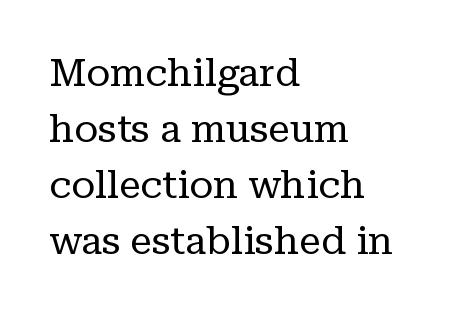
{"serif": "yes", "italic": "no", "bold": "no", "weight": "regular", "width": "normal", "stroke_contrast": "low", "x_height": "medium", "monospaced": "no", "underline": "no", "align": "left", "line_spacing": "normal", "line_spacing_ratio": 1.44, "letter_spacing": "normal", "letter_spacing_em": 0.0, "glyph_px": 39}
